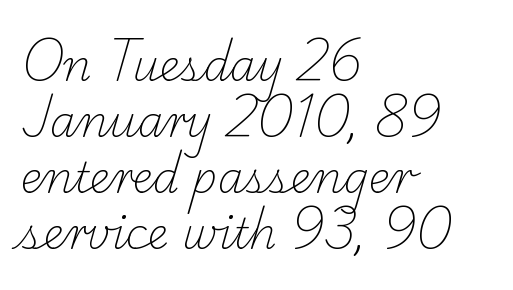
Q: Is the text bold? A: No.
Q: Is the typeface a serif or a sans-serif typeface? A: Serif.
Q: Is the text underlined? A: No.
Q: How is the paragraph aligned? A: Left-aligned.
Q: Is the spacing between letters normal or unusually wide? A: Normal.
Q: Is the spacing between lines tight, normal or loose? A: Normal.
Q: Width (condensed, normal, or wide)? A: Normal.
Q: Stroke contrast? A: Low.
Q: x-height? A: Small.
Q: Monospaced? A: No.
